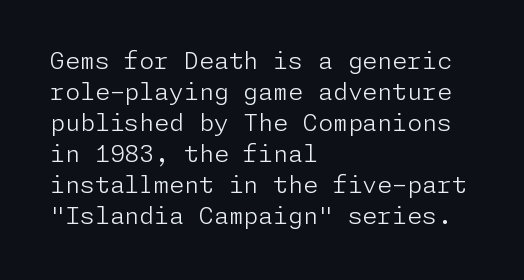
The image shows 24 px text type, upright; set left-aligned, normal line spacing (1.29x), normal letter spacing, not underlined.
